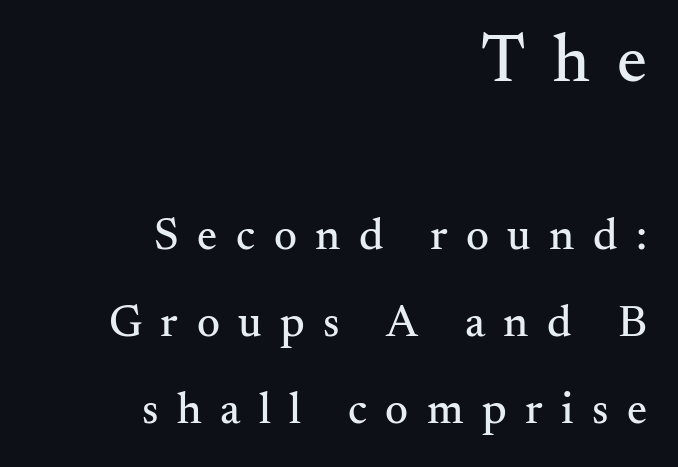
{"serif": "yes", "italic": "no", "width": "normal", "stroke_contrast": "medium", "x_height": "small", "monospaced": "no", "underline": "no", "align": "right", "line_spacing": "loose", "line_spacing_ratio": 1.94, "letter_spacing": "wide", "letter_spacing_em": 0.41, "larger_block": "first", "size_ratio": 1.49, "glyph_px": 67}
